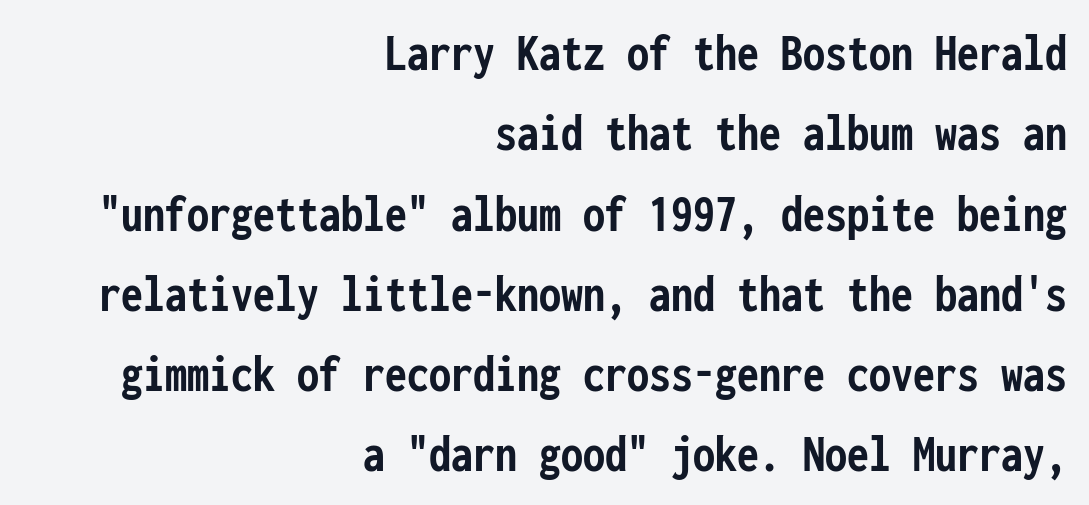
The image shows 55 px semibold, condensed sans-serif type, upright, monospaced; set right-aligned, normal line spacing (1.46x), normal letter spacing, not underlined; low stroke contrast and a medium x-height.
